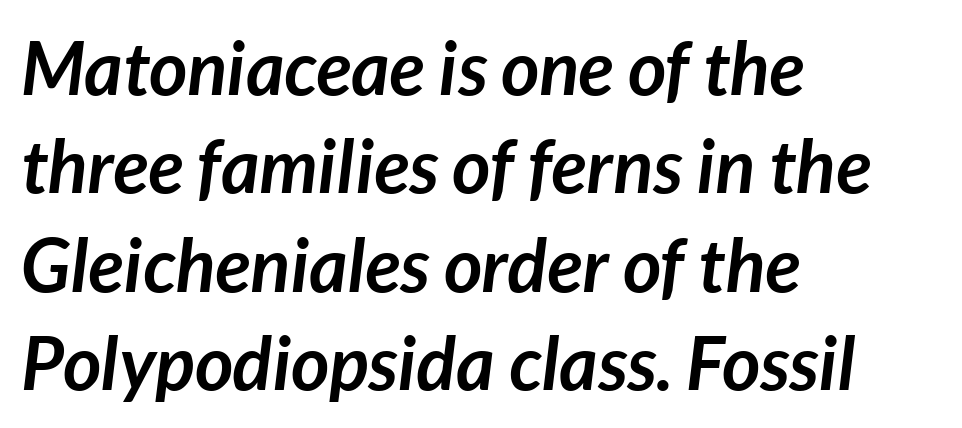
Q: Is the text bold? A: Yes.
Q: Is the text italic (slanted)? A: Yes, it leans right by about 7 degrees.
Q: Is the text underlined? A: No.
Q: How is the paragraph aligned? A: Left-aligned.
Q: Is the spacing between letters normal or unusually wide? A: Normal.
Q: Is the spacing between lines tight, normal or loose? A: Normal.
Q: Width (condensed, normal, or wide)? A: Normal.
Q: Stroke contrast? A: Low.
Q: x-height? A: Medium.
Q: Monospaced? A: No.
